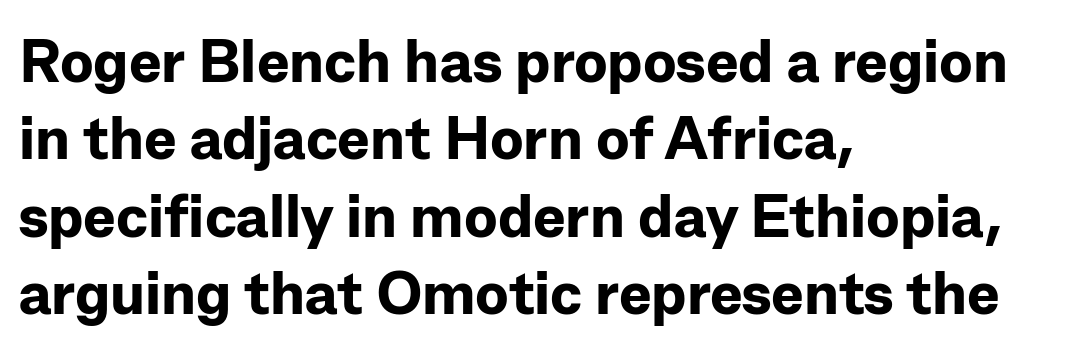
{"serif": "no", "italic": "no", "bold": "yes", "weight": "bold", "width": "normal", "stroke_contrast": "low", "x_height": "medium", "monospaced": "no", "underline": "no", "align": "left", "line_spacing": "normal", "line_spacing_ratio": 1.27, "letter_spacing": "normal", "letter_spacing_em": 0.0, "glyph_px": 61}
